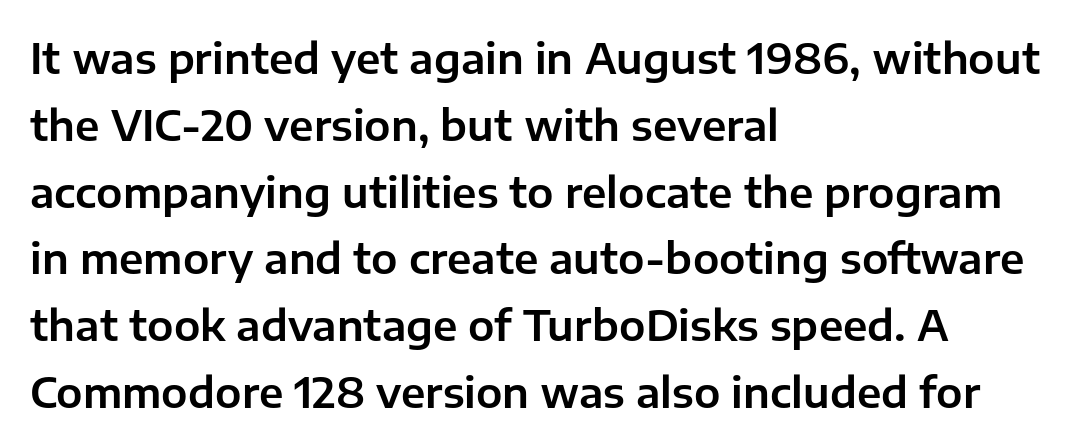
The image shows 42 px sans-serif type, upright; set left-aligned, normal line spacing (1.59x), normal letter spacing, not underlined; low stroke contrast and a medium x-height.
